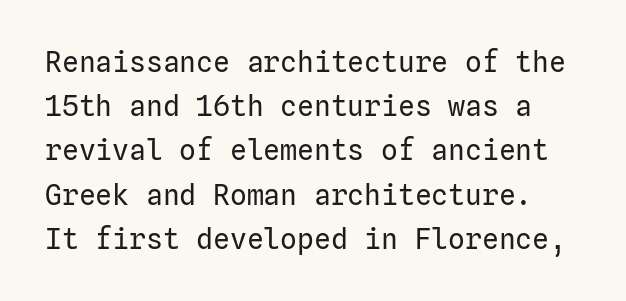
{"serif": "no", "italic": "no", "bold": "no", "weight": "regular", "width": "normal", "stroke_contrast": "low", "x_height": "medium", "underline": "no", "line_spacing": "normal", "line_spacing_ratio": 1.58, "letter_spacing": "normal", "letter_spacing_em": 0.0, "glyph_px": 28}
